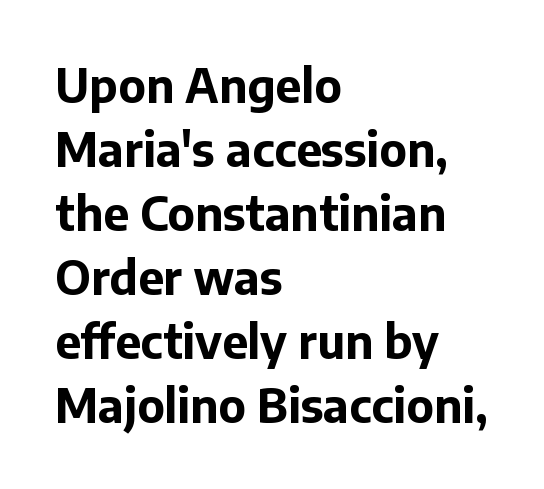
Q: Is the text bold? A: Yes.
Q: Is the text italic (slanted)? A: No, it is upright.
Q: Is the typeface a serif or a sans-serif typeface? A: Sans-serif.
Q: Is the text underlined? A: No.
Q: How is the paragraph aligned? A: Left-aligned.
Q: Is the spacing between letters normal or unusually wide? A: Normal.
Q: Is the spacing between lines tight, normal or loose? A: Normal.
Q: Width (condensed, normal, or wide)? A: Normal.
Q: Stroke contrast? A: Low.
Q: x-height? A: Medium.
Q: Monospaced? A: No.
